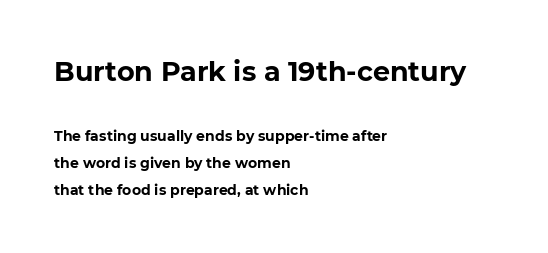
Rule under the text: the space is simply empty. These lines keep a tight, regular rhythm from letter to letter. The lines are quadded left. Is the lower block the larger one? No — the upper block carries the bigger type.
